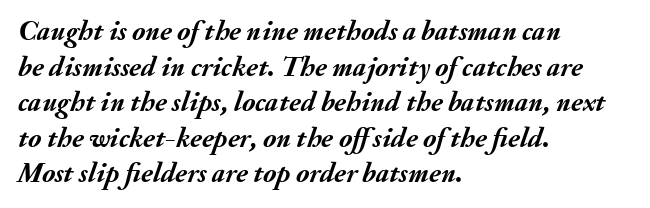
The image shows 28 px semibold type, italic (leaning right); set left-aligned, normal line spacing (1.27x), normal letter spacing, not underlined; medium stroke contrast and a small x-height.
